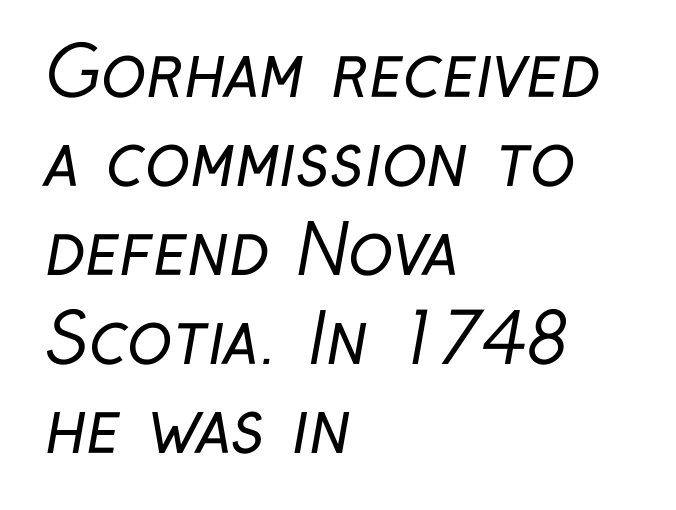
Q: Is the text bold? A: No.
Q: Is the typeface a serif or a sans-serif typeface? A: Sans-serif.
Q: Is the text underlined? A: No.
Q: How is the paragraph aligned? A: Left-aligned.
Q: Is the spacing between letters normal or unusually wide? A: Normal.
Q: Is the spacing between lines tight, normal or loose? A: Normal.
Q: Width (condensed, normal, or wide)? A: Condensed.
Q: Stroke contrast? A: Low.
Q: x-height? A: Medium.
Q: Monospaced? A: No.
